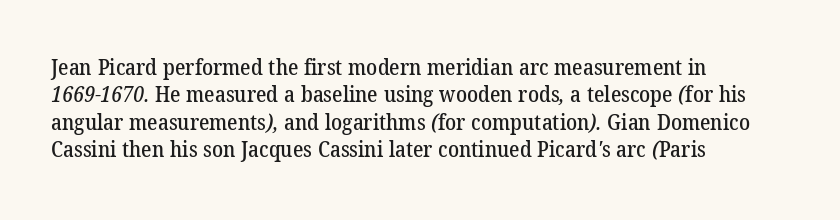
The image shows 22 px text type; set left-aligned, normal line spacing (1.25x), normal letter spacing, not underlined.
